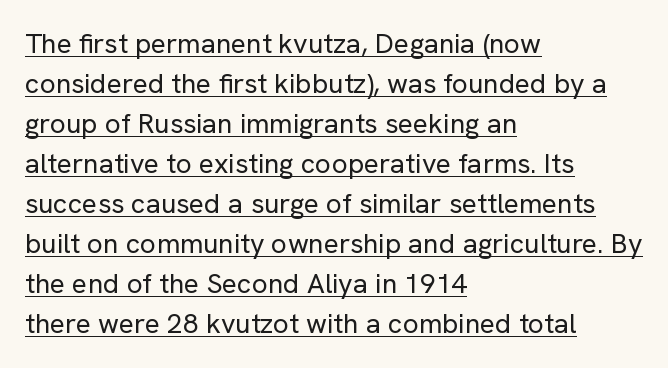
{"serif": "no", "italic": "no", "bold": "no", "weight": "regular", "width": "normal", "stroke_contrast": "low", "x_height": "medium", "monospaced": "no", "underline": "yes", "align": "left", "line_spacing": "normal", "line_spacing_ratio": 1.43, "letter_spacing": "normal", "letter_spacing_em": 0.0, "glyph_px": 28}
